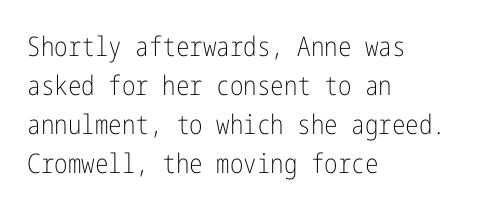
{"italic": "no", "bold": "no", "underline": "no", "align": "left", "line_spacing": "normal", "line_spacing_ratio": 1.44, "letter_spacing": "normal", "letter_spacing_em": 0.0, "glyph_px": 27}
